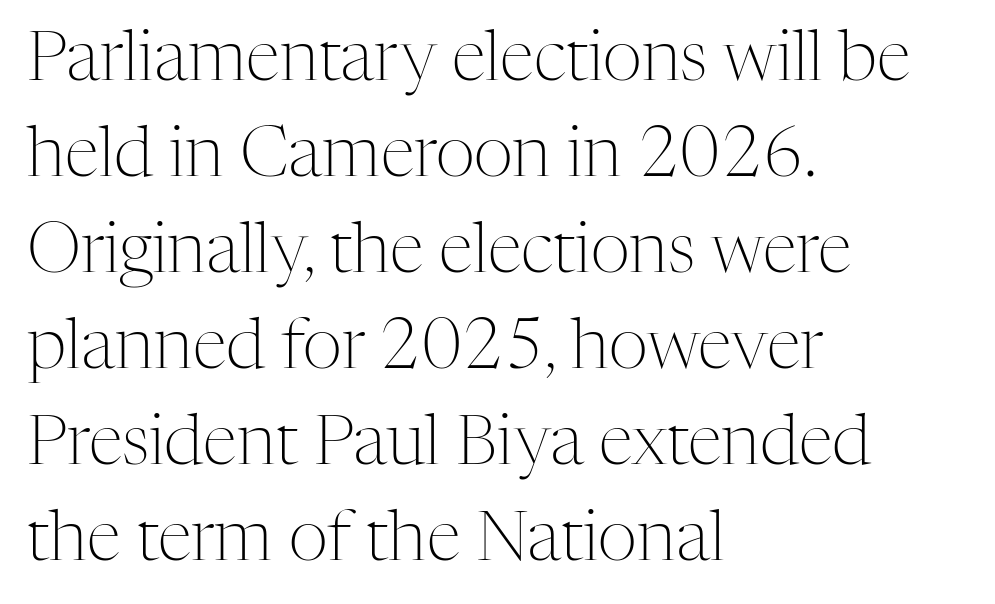
{"serif": "yes", "italic": "no", "bold": "no", "weight": "light", "width": "normal", "stroke_contrast": "medium", "x_height": "medium", "monospaced": "no", "underline": "no", "align": "left", "line_spacing": "normal", "line_spacing_ratio": 1.39, "letter_spacing": "normal", "letter_spacing_em": 0.0, "glyph_px": 69}
